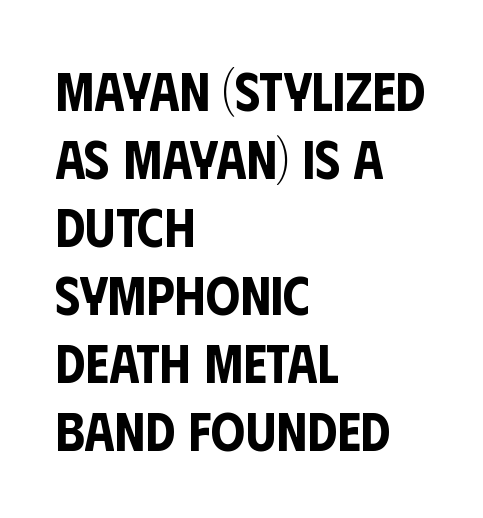
Q: Is the text italic (slanted)? A: No, it is upright.
Q: Is the typeface a serif or a sans-serif typeface? A: Sans-serif.
Q: Is the text underlined? A: No.
Q: How is the paragraph aligned? A: Left-aligned.
Q: Is the spacing between letters normal or unusually wide? A: Normal.
Q: Is the spacing between lines tight, normal or loose? A: Normal.
Q: Width (condensed, normal, or wide)? A: Condensed.
Q: Stroke contrast? A: Low.
Q: x-height? A: Large.
Q: Monospaced? A: No.
